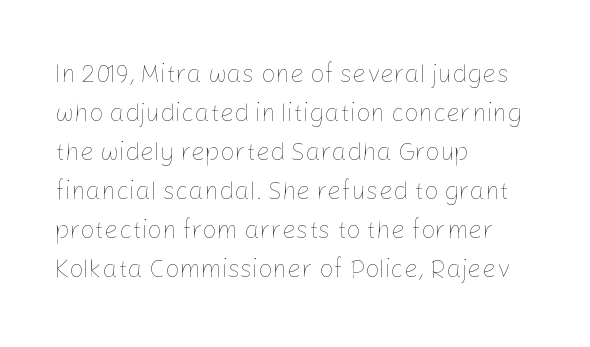
The image shows 25 px text type, upright; set left-aligned, normal line spacing (1.56x), normal letter spacing, not underlined.
